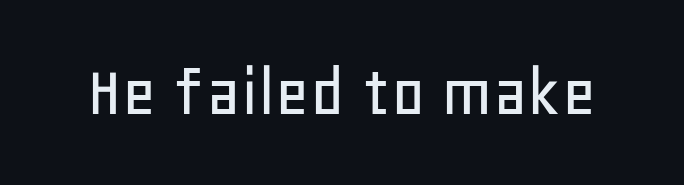
The image shows 74 px sans-serif type, upright; set normal letter spacing, not underlined; low stroke contrast and a large x-height.
